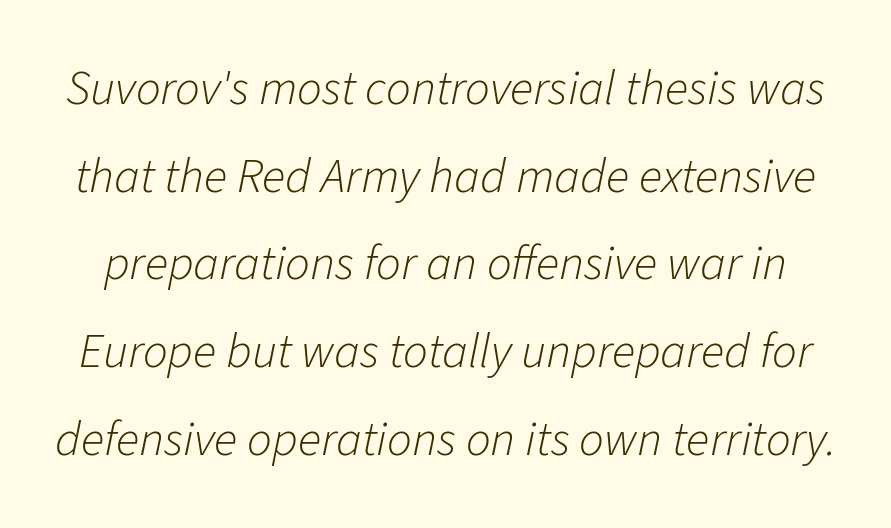
The line texture is even and compact thanks to regular tracking. Is this a fixed-width face? No — the glyphs have proportional, varying widths. A clean baseline with only descenders dipping below it. Stroke thickness stays within the range of a standard reading face or lighter. Italic? Definitely — the glyphs are oblique.
